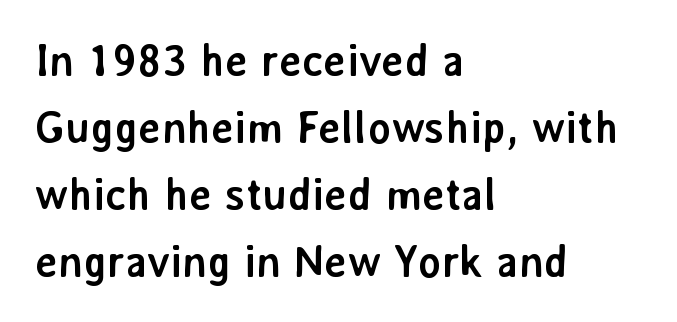
{"serif": "no", "italic": "no", "bold": "yes", "weight": "semibold", "width": "normal", "stroke_contrast": "low", "x_height": "medium", "monospaced": "no", "underline": "no", "align": "left", "line_spacing": "normal", "line_spacing_ratio": 1.52, "letter_spacing": "normal", "letter_spacing_em": 0.0, "glyph_px": 44}
